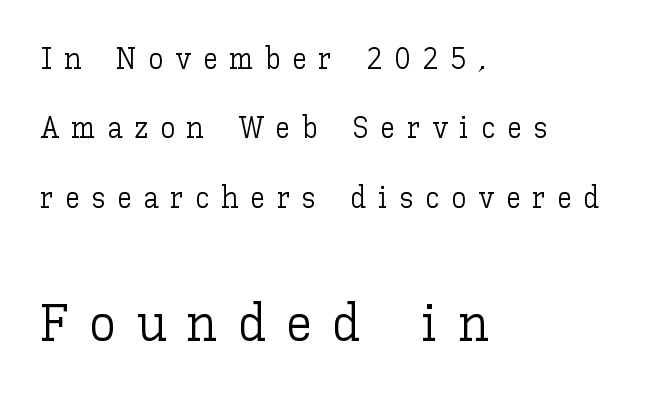
The image shows 53 px light type, upright; set left-aligned, loose line spacing (2.31x), unusually wide letter spacing (+0.39 em), not underlined; the second (bottom) block is 1.77x larger; low stroke contrast and a medium x-height.
